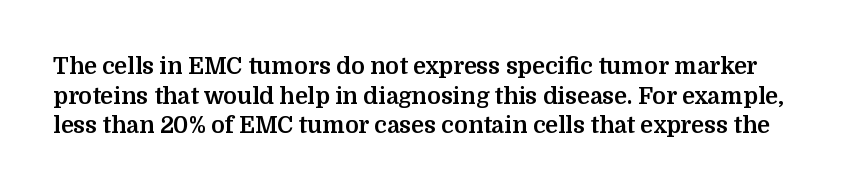
Q: Is the text bold? A: Yes.
Q: Is the text italic (slanted)? A: No, it is upright.
Q: Is the text underlined? A: No.
Q: Is the spacing between letters normal or unusually wide? A: Normal.
Q: Is the spacing between lines tight, normal or loose? A: Normal.
